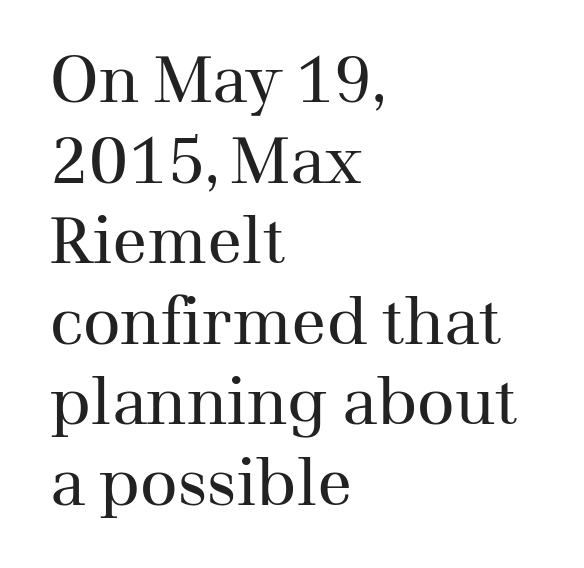
Little horizontal feet cap the strokes, marking this as serif type. The lines in this sample share a left origin and differ only in where they stop. A light-to-regular cut is what we see here. A typesetter would call this zero additional tracking.
